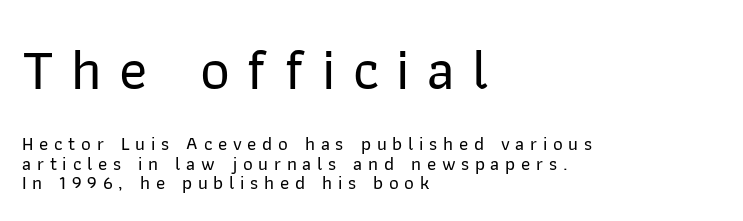
Q: Is the text italic (slanted)? A: No, it is upright.
Q: Is the typeface a serif or a sans-serif typeface? A: Sans-serif.
Q: Is the text underlined? A: No.
Q: How is the paragraph aligned? A: Left-aligned.
Q: Is the spacing between letters normal or unusually wide? A: Unusually wide.
Q: Is the spacing between lines tight, normal or loose? A: Tight.
Q: Which block of text is set in a larger size, the first (top) or the second (bottom)? A: The first (top) one.
Q: Width (condensed, normal, or wide)? A: Normal.
Q: Stroke contrast? A: Low.
Q: x-height? A: Medium.
Q: Monospaced? A: No.
